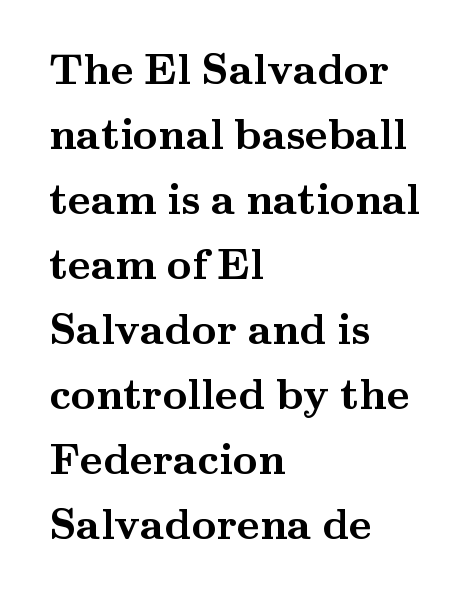
Is there much room between lines? A standard amount, neither cramped nor airy. Proportional: the letters do not fall into vertical columns. Each row of text sits above clean, open space. A serif font was chosen for this passage. These lines carry a lot of weight — the face is fully bold. Words appear dense and cohesive because spacing is normal.
